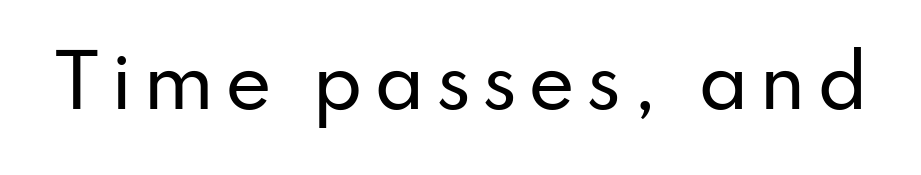
{"serif": "no", "italic": "no", "width": "normal", "stroke_contrast": "low", "x_height": "small", "monospaced": "no", "underline": "no", "glyph_px": 71}
